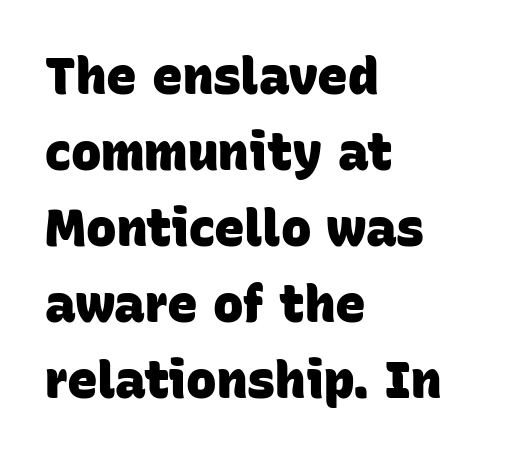
The image shows 51 px heavy sans-serif type; set left-aligned, normal line spacing (1.49x), normal letter spacing, not underlined; low stroke contrast and a large x-height.
